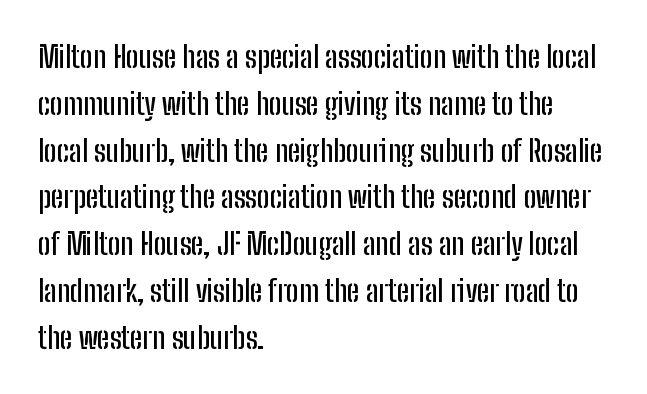
The image shows 30 px condensed sans-serif type, upright; set left-aligned, normal line spacing (1.56x), normal letter spacing, not underlined; low stroke contrast and a medium x-height.
